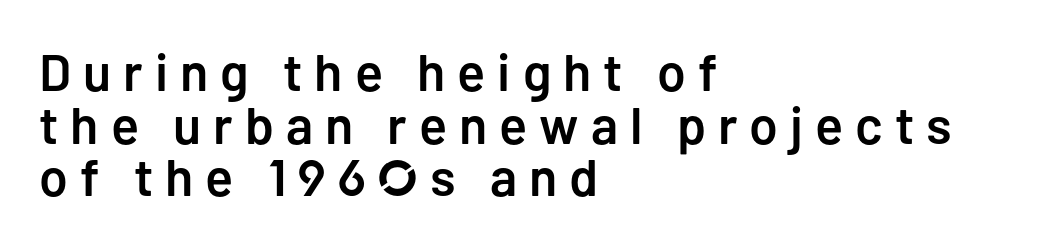
The image shows 52 px semibold sans-serif type, upright; set left-aligned, tight line spacing (1.01x), unusually wide letter spacing (+0.23 em), not underlined; low stroke contrast and a medium x-height.
